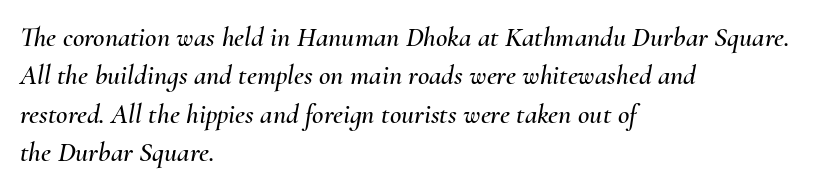
Each row of text sits above clean, open space. An italicized treatment has been applied to the whole sample. In terms of letterspacing, this is plain default setting. Is this a fixed-width face? No — the glyphs have proportional, varying widths.
